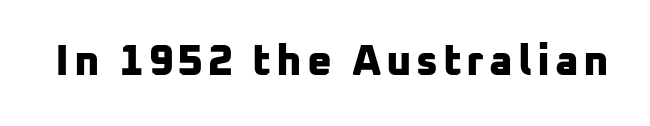
No word sits above an underline. Is this a sans? Yes — the strokes have no serifs. Compared with an ordinary text face, these strokes are far heavier — a full bold. The rendering uses natural spacing where letterforms have individual widths.
